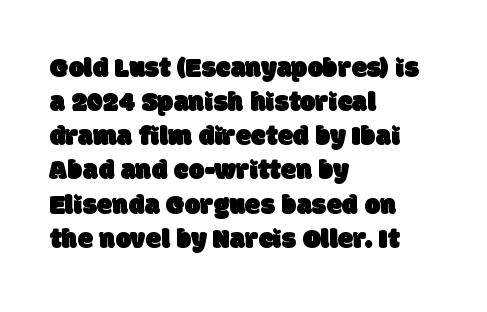
{"serif": "no", "width": "normal", "stroke_contrast": "low", "x_height": "large", "monospaced": "no", "underline": "no", "align": "left", "line_spacing_ratio": 1.22, "letter_spacing": "normal", "letter_spacing_em": 0.0, "glyph_px": 28}
